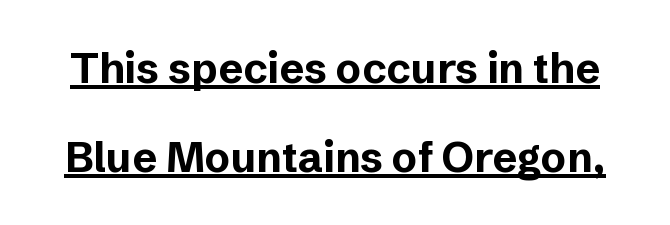
{"serif": "no", "italic": "no", "bold": "yes", "weight": "bold", "width": "normal", "stroke_contrast": "low", "x_height": "medium", "monospaced": "no", "underline": "yes", "line_spacing": "loose", "line_spacing_ratio": 2.12, "letter_spacing": "normal", "letter_spacing_em": 0.0, "glyph_px": 42}
